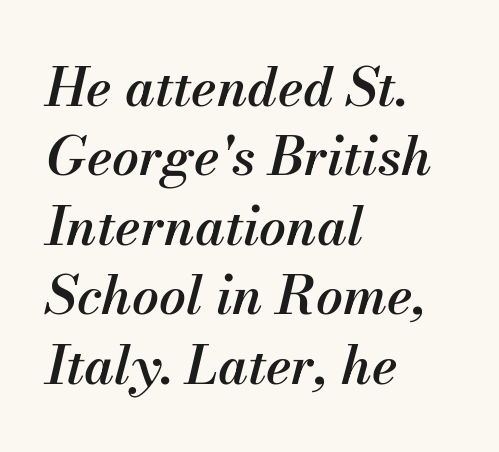
Q: Is the text bold? A: Semi-bold.
Q: Is the text italic (slanted)? A: Yes, it leans right by about 13 degrees.
Q: Is the text underlined? A: No.
Q: How is the paragraph aligned? A: Left-aligned.
Q: Is the spacing between letters normal or unusually wide? A: Normal.
Q: Is the spacing between lines tight, normal or loose? A: Normal.
Q: Width (condensed, normal, or wide)? A: Normal.
Q: Stroke contrast? A: Medium.
Q: x-height? A: Small.
Q: Monospaced? A: No.
